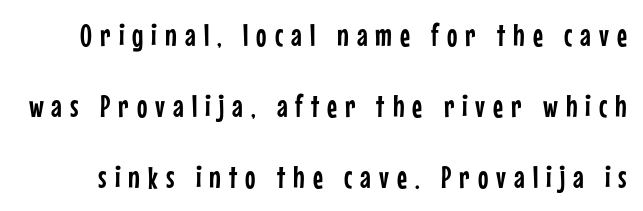
The rendering uses natural spacing where letterforms have individual widths. Quick note: interline space is abundant. A typesetter would label this face a sans. Check the space under the baseline: it is left empty.
